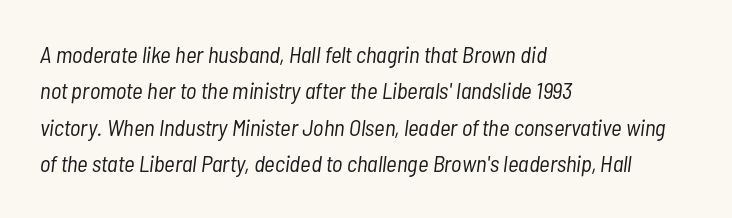
This rendering uses left alignment, leaving the right contour irregular. Glyph-to-glyph distance matches everyday printed text. The space beneath each line is pristine and unruled. Is there much room between lines? A standard amount, neither cramped nor airy. Bold? No — there's no thickening of the strokes.
